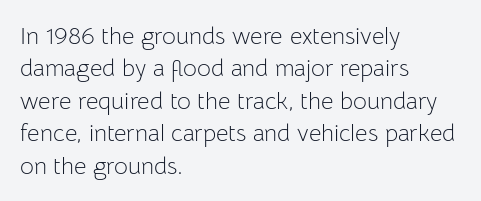
The typesetter chose a ragged-right arrangement here. In terms of letterspacing, this is plain default setting. Descenders hang freely into open space. A typesetter would call this leading conventional body-copy spacing. Stems and bowls with no extra thickness — not bold.
